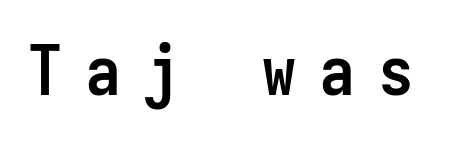
Q: Is the text bold? A: Yes.
Q: Is the text italic (slanted)? A: No, it is upright.
Q: Is the typeface a serif or a sans-serif typeface? A: Sans-serif.
Q: Is the text underlined? A: No.
Q: Is the spacing between letters normal or unusually wide? A: Unusually wide.
Q: Width (condensed, normal, or wide)? A: Condensed.
Q: Stroke contrast? A: Low.
Q: x-height? A: Medium.
Q: Monospaced? A: Yes.
